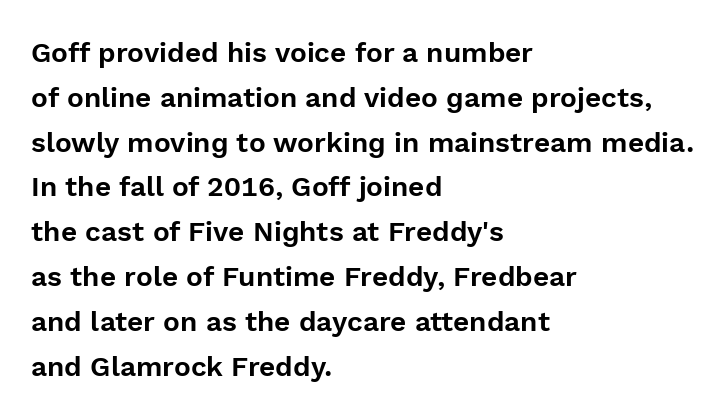
The image shows 28 px sans-serif type, upright; set left-aligned, normal line spacing (1.6x), normal letter spacing, not underlined; a medium x-height.
